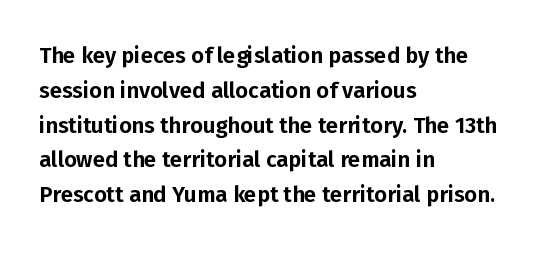
Q: Is the text italic (slanted)? A: No, it is upright.
Q: Is the text underlined? A: No.
Q: How is the paragraph aligned? A: Left-aligned.
Q: Is the spacing between letters normal or unusually wide? A: Normal.
Q: Is the spacing between lines tight, normal or loose? A: Normal.
